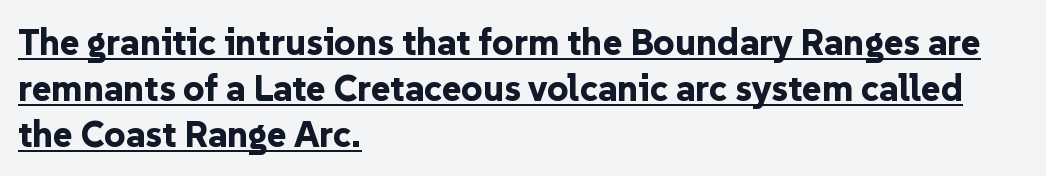
The image shows 37 px bold sans-serif type, upright; set left-aligned, line spacing 1.24x, normal letter spacing, underlined; low stroke contrast and a medium x-height.
